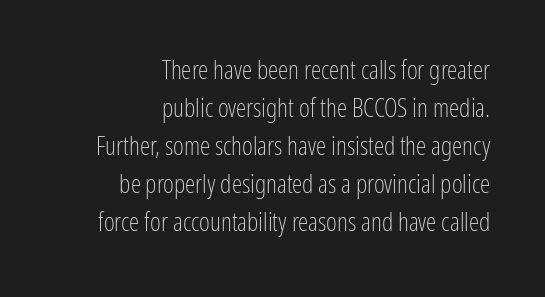
Is the letter spacing exaggerated? No — it looks like the ordinary default. The type sits square on the baseline with zero lean. The letters look calm and open, with moderate or lighter stems. Only glyphs here, with clear space below each row. The text block is weighted toward the right margin, trailing off unevenly leftward. The block of text has a typical density, with ordinary space between rows.
